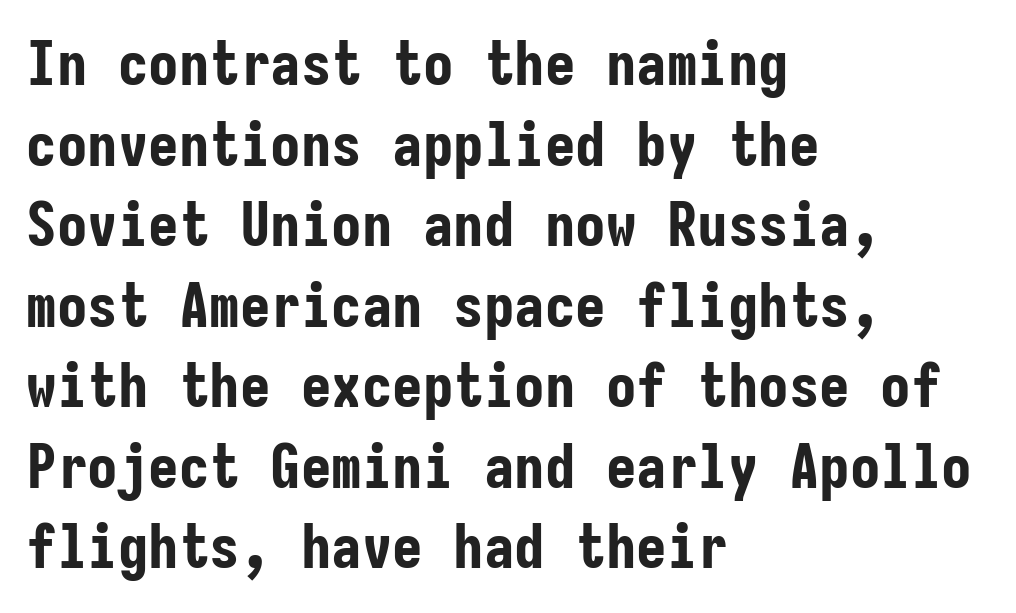
The image shows 61 px bold, condensed sans-serif type, upright, monospaced; set left-aligned, normal line spacing (1.32x), normal letter spacing, not underlined; low stroke contrast and a medium x-height.
